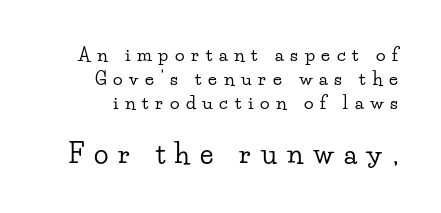
{"italic": "no", "underline": "no", "line_spacing": "normal", "line_spacing_ratio": 1.32, "letter_spacing": "wide", "letter_spacing_em": 0.37, "larger_block": "second", "size_ratio": 1.5, "glyph_px": 27}
